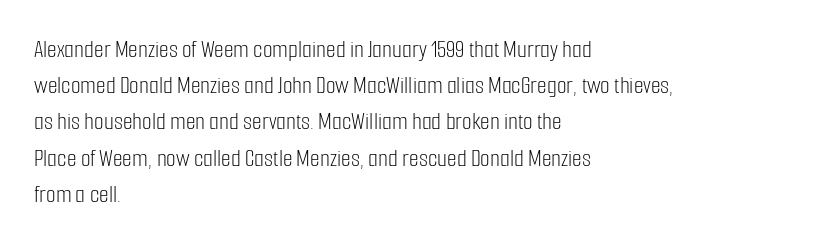
Q: Is the text bold? A: No.
Q: Is the text italic (slanted)? A: No, it is upright.
Q: Is the text underlined? A: No.
Q: How is the paragraph aligned? A: Left-aligned.
Q: Is the spacing between letters normal or unusually wide? A: Normal.
Q: Is the spacing between lines tight, normal or loose? A: Normal.
